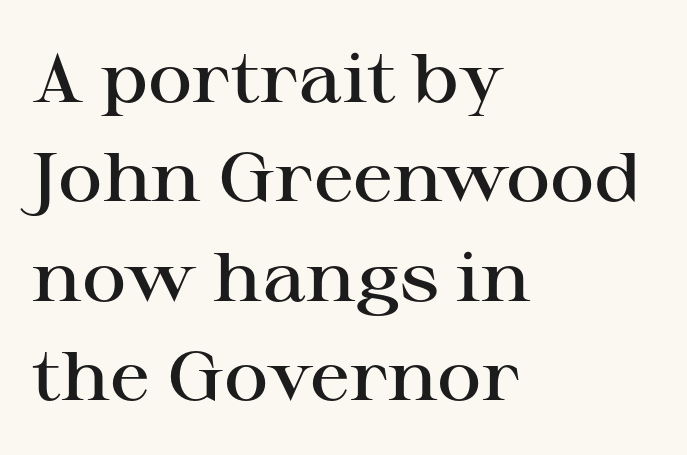
The image shows 68 px semibold, wide serif type, upright; set left-aligned, normal line spacing (1.46x), normal letter spacing, not underlined; high stroke contrast and a medium x-height.
